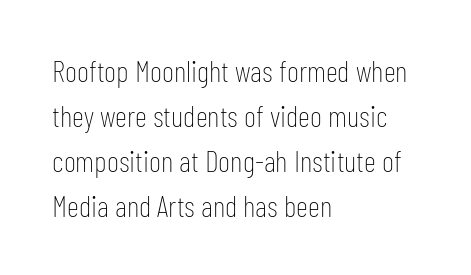
Q: Is the text bold? A: No.
Q: Is the text italic (slanted)? A: No, it is upright.
Q: Is the typeface a serif or a sans-serif typeface? A: Sans-serif.
Q: Is the text underlined? A: No.
Q: How is the paragraph aligned? A: Left-aligned.
Q: Is the spacing between letters normal or unusually wide? A: Normal.
Q: Is the spacing between lines tight, normal or loose? A: Normal.
Q: Width (condensed, normal, or wide)? A: Condensed.
Q: Stroke contrast? A: Low.
Q: x-height? A: Medium.
Q: Monospaced? A: No.
